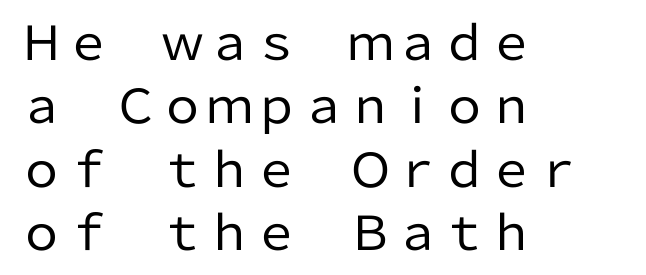
{"serif": "no", "italic": "no", "bold": "no", "weight": "regular", "width": "normal", "stroke_contrast": "low", "x_height": "medium", "monospaced": "no", "underline": "no", "align": "left", "line_spacing": "normal", "line_spacing_ratio": 1.35, "letter_spacing": "normal", "letter_spacing_em": 0.0, "glyph_px": 47}
